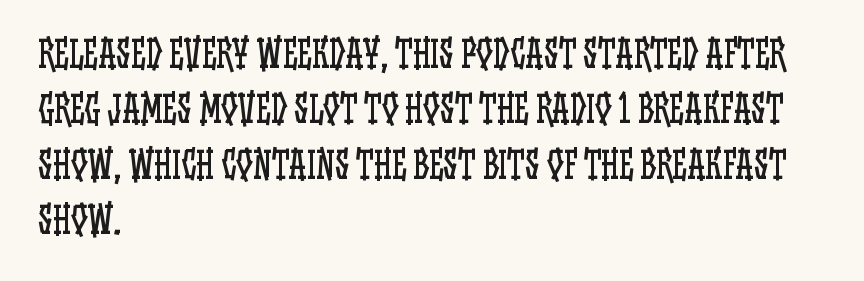
Lines of text with bare space underneath. Rows of type keep a routine distance in the vertical direction. Glyph-to-glyph distance matches everyday printed text. The letters look calm and open, with moderate or lighter stems.
